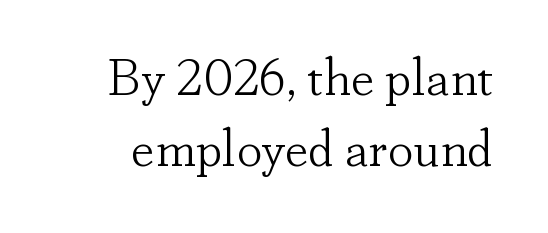
The image shows 52 px light serif type, upright; set normal line spacing (1.36x), normal letter spacing, not underlined; low stroke contrast and a small x-height.
